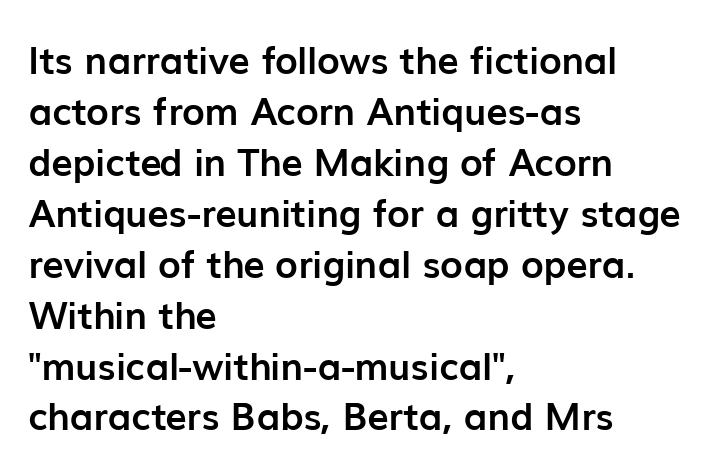
{"serif": "no", "italic": "no", "bold": "yes", "weight": "semibold", "width": "normal", "stroke_contrast": "low", "x_height": "medium", "monospaced": "no", "underline": "no", "align": "left", "line_spacing": "normal", "line_spacing_ratio": 1.34, "letter_spacing": "normal", "letter_spacing_em": 0.0, "glyph_px": 38}
